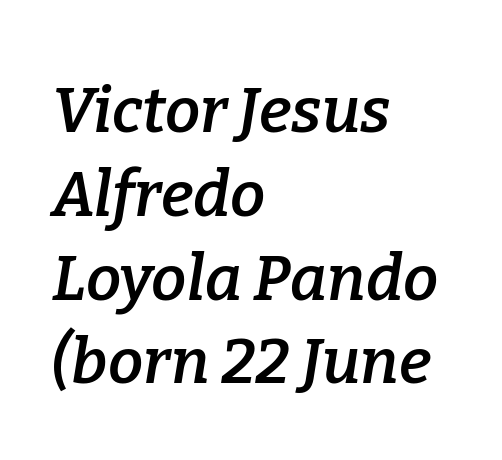
Q: Is the text bold? A: Semi-bold.
Q: Is the text italic (slanted)? A: Yes, it leans right by about 9 degrees.
Q: Is the typeface a serif or a sans-serif typeface? A: Serif.
Q: Is the text underlined? A: No.
Q: How is the paragraph aligned? A: Left-aligned.
Q: Is the spacing between letters normal or unusually wide? A: Normal.
Q: Is the spacing between lines tight, normal or loose? A: Normal.
Q: Width (condensed, normal, or wide)? A: Normal.
Q: Stroke contrast? A: Low.
Q: x-height? A: Medium.
Q: Monospaced? A: No.
